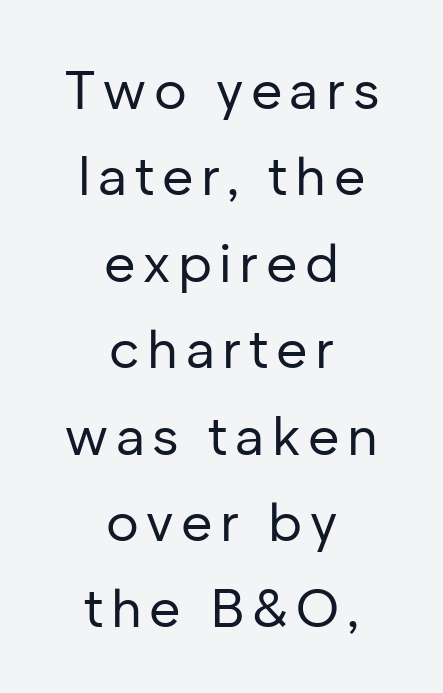
The image shows 54 px regular-weight sans-serif type, upright; set centered, normal line spacing (1.6x), not underlined; low stroke contrast and a medium x-height.
